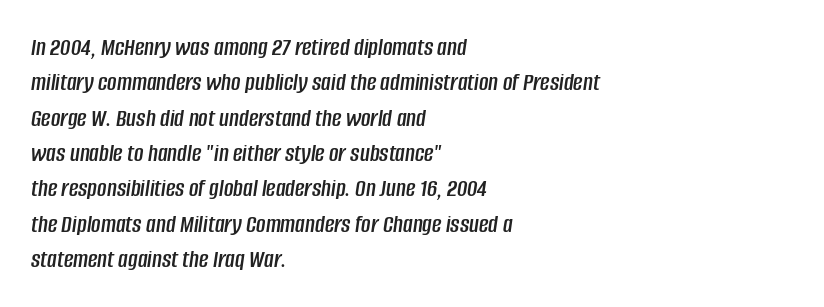
Alignment: flush left. Characters follow at the spacing the type designer built in. Line spacing here is normal. Compared with ordinary roman type, these characters are visibly tilted.
